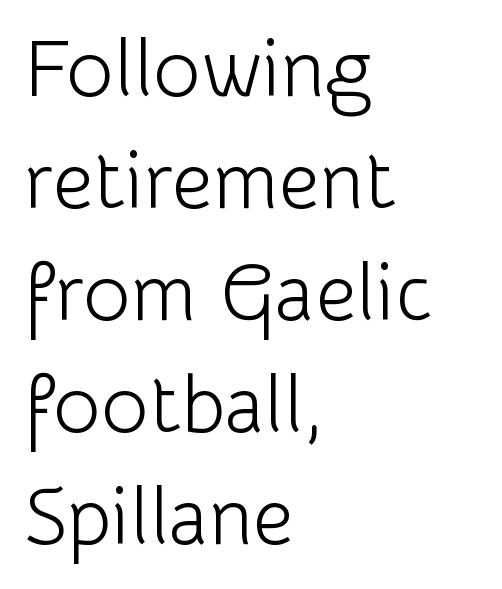
Stems here are at most as thick as an everyday book face. A sans-serif font was chosen for this passage. If you drew a line through each stem, it would be perfectly vertical. Leading: standard. The letters advance in unequal steps, a hallmark of proportional type. All the whitespace from short lines collects on the right.
